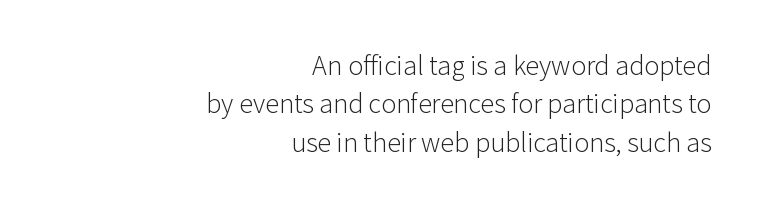
Q: Is the text bold? A: No.
Q: Is the text italic (slanted)? A: No, it is upright.
Q: Is the typeface a serif or a sans-serif typeface? A: Sans-serif.
Q: Is the text underlined? A: No.
Q: How is the paragraph aligned? A: Right-aligned.
Q: Is the spacing between letters normal or unusually wide? A: Normal.
Q: Is the spacing between lines tight, normal or loose? A: Normal.
Q: Width (condensed, normal, or wide)? A: Normal.
Q: Stroke contrast? A: Low.
Q: x-height? A: Medium.
Q: Monospaced? A: No.
